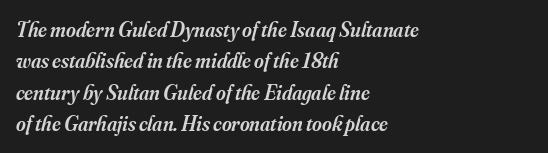
Has an underline been added? It has not. If you drew a line through each stem, it would be angled. The line-height multiplier appears to be the usual default. Each word holds together tightly as a unit, with standard inter-letter gaps. I'd describe the lettering as semibold — firm but not a full bold. The paragraph shown leans on its left margin.
